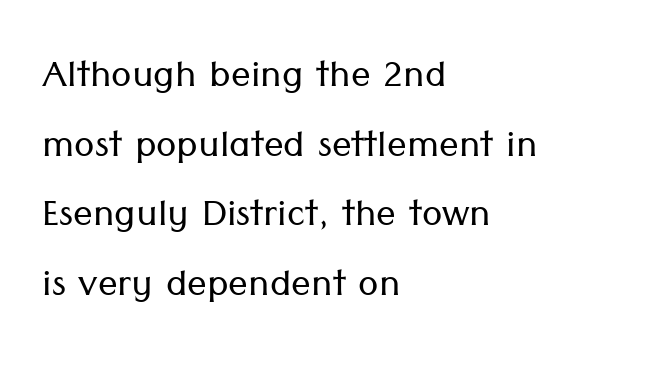
If you drew a line through each stem, it would be perfectly vertical. The vertical gap from one line to the next is medium. Standard letterfit; no display-style spreading of the glyphs. Letterform terminals end flat and unadorned throughout the passage. One-word summary of the alignment: left. Glance below the letters and you will spot only blank space.
